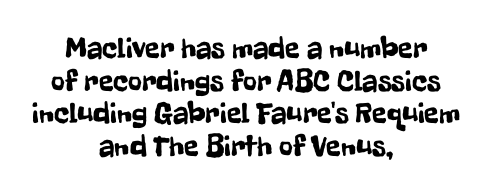
Q: Is the text italic (slanted)? A: No, it is upright.
Q: Is the typeface a serif or a sans-serif typeface? A: Sans-serif.
Q: Is the text underlined? A: No.
Q: How is the paragraph aligned? A: Centered.
Q: Is the spacing between letters normal or unusually wide? A: Normal.
Q: Is the spacing between lines tight, normal or loose? A: Tight.
Q: Width (condensed, normal, or wide)? A: Condensed.
Q: Stroke contrast? A: Low.
Q: x-height? A: Medium.
Q: Monospaced? A: No.
